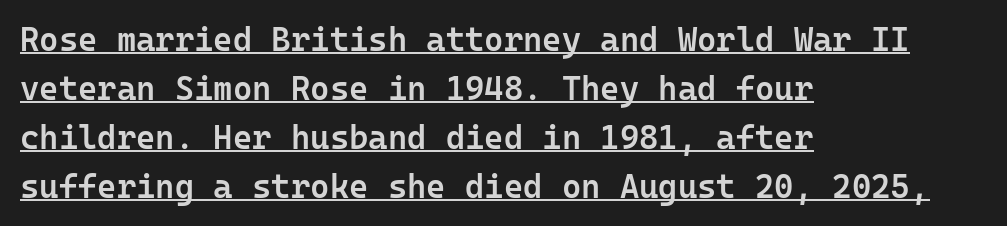
Is this a sans? Yes — the strokes have no serifs. Leading: standard. The text block is weighted toward the left margin, trailing off unevenly rightward. Is there any slant? The stems are plumb.
